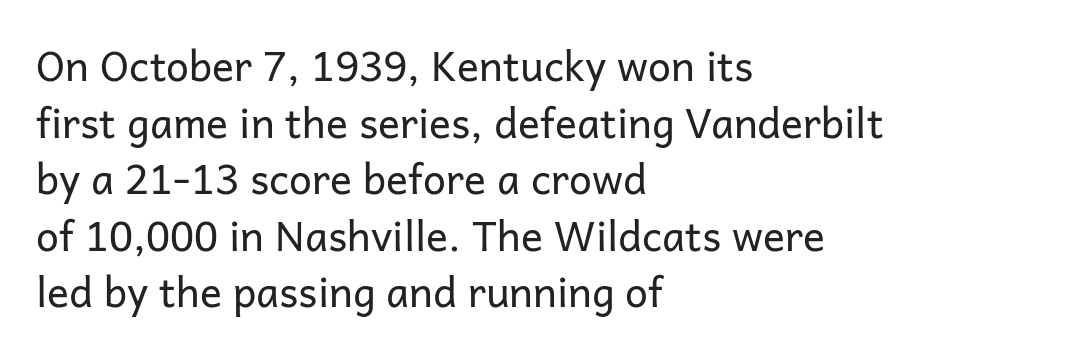
Is there any slant? The stems are plumb. The passage shown is typeset with a sans-serif family. Note the varied advance widths — an 'i' is clearly narrower than an 'm'. Each word holds together tightly as a unit, with standard inter-letter gaps. Each stroke keeps to a modest, everyday thickness or less. Honestly, the row spacing looks completely unremarkable.
